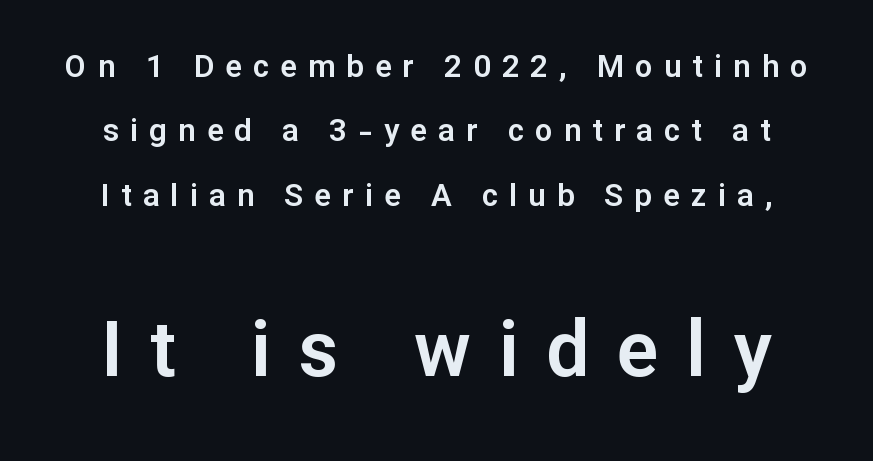
The image shows 77 px sans-serif type, upright; set loose line spacing (2.08x), unusually wide letter spacing (+0.36 em), not underlined; the second (bottom) block is 2.48x larger; low stroke contrast and a medium x-height.
